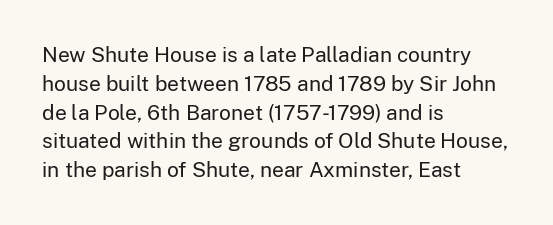
The image shows 21 px text type, upright; set left-aligned, normal line spacing (1.37x), normal letter spacing, not underlined.
